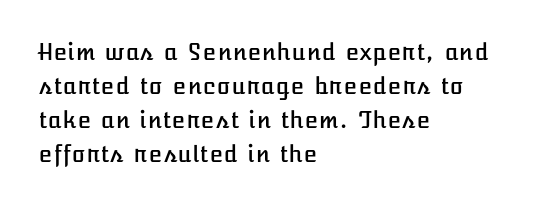
{"italic": "no", "underline": "no", "align": "left", "line_spacing": "normal", "line_spacing_ratio": 1.54, "letter_spacing": "normal", "letter_spacing_em": 0.0, "glyph_px": 22}
